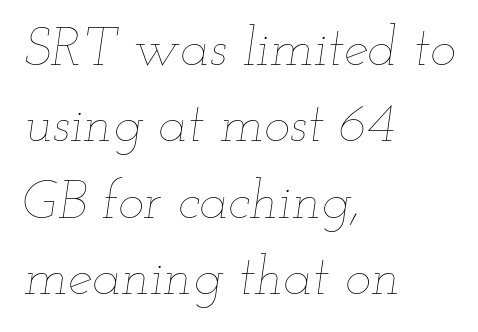
The image shows 55 px thin, wide type, italic (leaning right); set left-aligned, normal line spacing (1.39x), normal letter spacing, not underlined; low stroke contrast and a small x-height.
